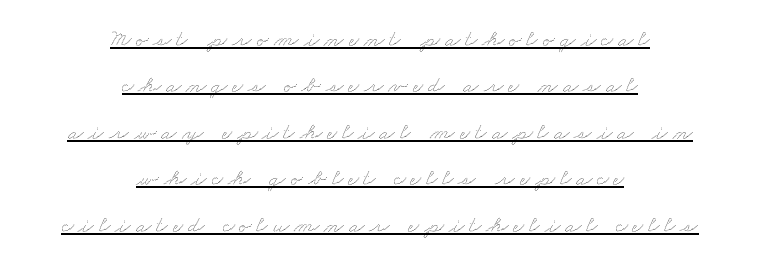
The image shows 23 px text type; set centered, loose line spacing (2.02x), unusually wide letter spacing (+0.21 em), underlined.
